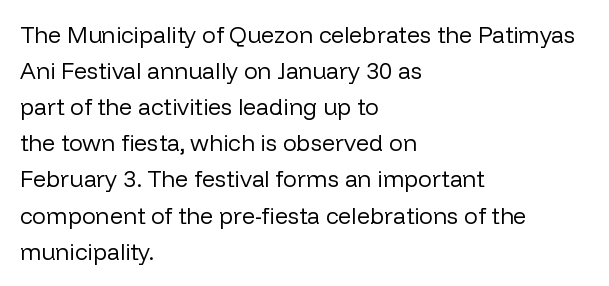
Q: Is the text bold? A: No.
Q: Is the text italic (slanted)? A: No, it is upright.
Q: Is the text underlined? A: No.
Q: How is the paragraph aligned? A: Left-aligned.
Q: Is the spacing between letters normal or unusually wide? A: Normal.
Q: Is the spacing between lines tight, normal or loose? A: Normal.
